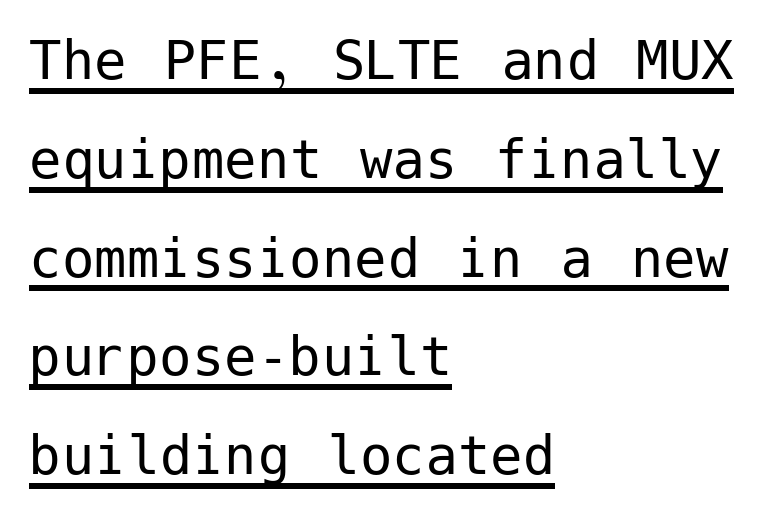
Q: Is the text bold? A: No.
Q: Is the text italic (slanted)? A: No, it is upright.
Q: Is the typeface a serif or a sans-serif typeface? A: Sans-serif.
Q: Is the text underlined? A: Yes.
Q: How is the paragraph aligned? A: Left-aligned.
Q: Is the spacing between letters normal or unusually wide? A: Normal.
Q: Is the spacing between lines tight, normal or loose? A: Normal.
Q: Width (condensed, normal, or wide)? A: Normal.
Q: Stroke contrast? A: Low.
Q: x-height? A: Medium.
